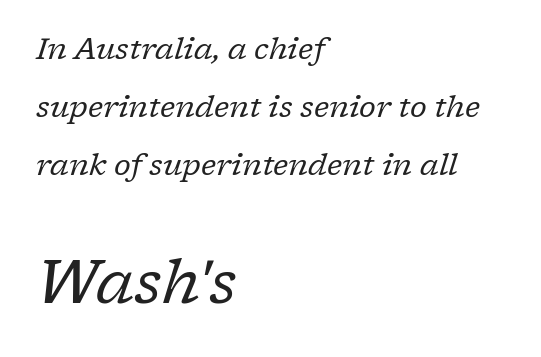
{"serif": "yes", "italic": "yes", "lean": "right", "slant_degrees": 17, "bold": "no", "weight": "regular", "width": "normal", "stroke_contrast": "low", "x_height": "medium", "monospaced": "no", "underline": "no", "align": "left", "line_spacing": "loose", "line_spacing_ratio": 1.93, "letter_spacing": "normal", "letter_spacing_em": 0.0, "larger_block": "second", "size_ratio": 2.03, "glyph_px": 61}
